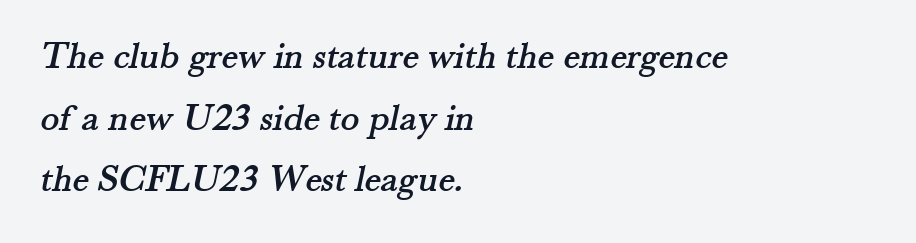
{"serif": "yes", "width": "normal", "stroke_contrast": "medium", "x_height": "small", "monospaced": "no", "underline": "no", "align": "left", "line_spacing": "normal", "line_spacing_ratio": 1.58, "letter_spacing": "normal", "letter_spacing_em": 0.0, "glyph_px": 39}
